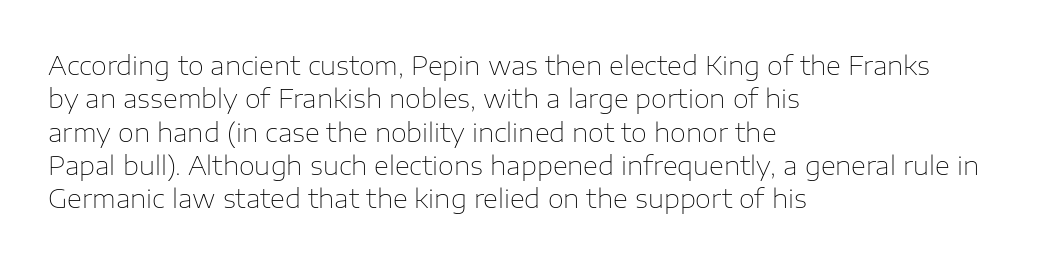
Q: Is the text bold? A: No.
Q: Is the text italic (slanted)? A: No, it is upright.
Q: Is the text underlined? A: No.
Q: How is the paragraph aligned? A: Left-aligned.
Q: Is the spacing between letters normal or unusually wide? A: Normal.
Q: Is the spacing between lines tight, normal or loose? A: Normal.
